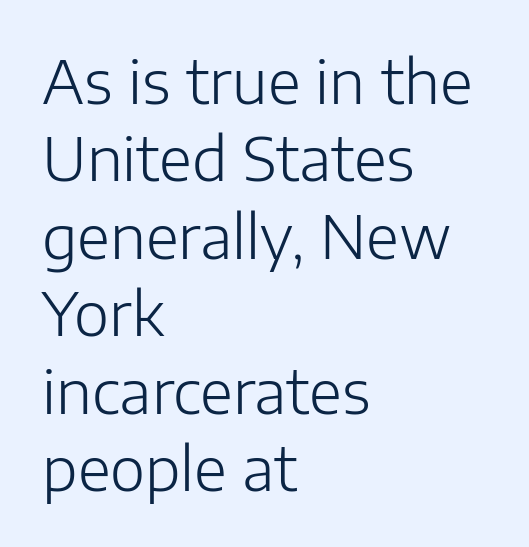
{"serif": "no", "italic": "no", "bold": "no", "weight": "light", "width": "normal", "stroke_contrast": "low", "x_height": "medium", "monospaced": "no", "underline": "no", "align": "left", "line_spacing": "normal", "line_spacing_ratio": 1.29, "letter_spacing": "normal", "letter_spacing_em": 0.0, "glyph_px": 60}
